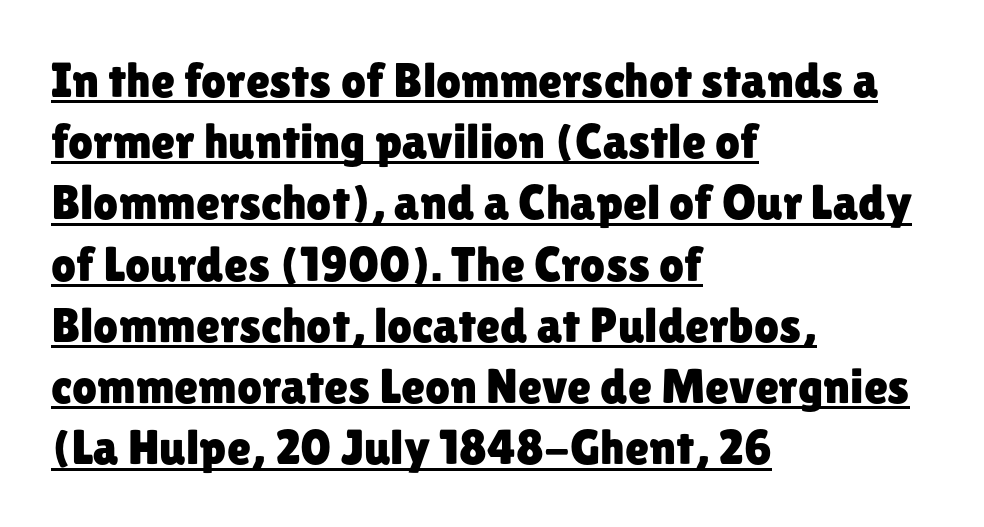
Q: Is the text italic (slanted)? A: No, it is upright.
Q: Is the typeface a serif or a sans-serif typeface? A: Sans-serif.
Q: Is the text underlined? A: Yes.
Q: How is the paragraph aligned? A: Left-aligned.
Q: Is the spacing between letters normal or unusually wide? A: Normal.
Q: Is the spacing between lines tight, normal or loose? A: Normal.
Q: Width (condensed, normal, or wide)? A: Normal.
Q: Stroke contrast? A: Low.
Q: x-height? A: Medium.
Q: Monospaced? A: No.
